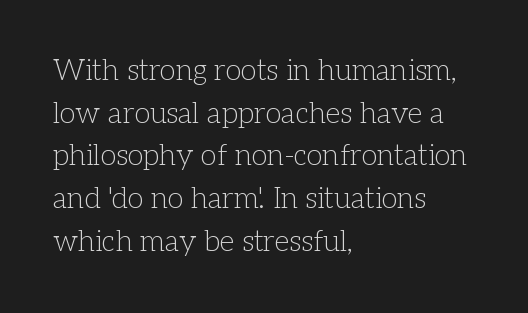
You could call the tracking neutral — neither tight nor loose. Left-aligned paragraph, ragged on the right. Note: serifs present on the glyphs. Italic? Not at all — the glyphs are vertical. The lines sit at an ordinary, default distance from one another. The rendering uses natural spacing where letterforms have individual widths.
